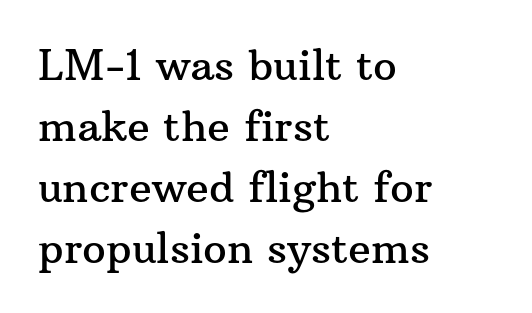
{"serif": "yes", "italic": "no", "width": "normal", "stroke_contrast": "medium", "x_height": "medium", "monospaced": "no", "underline": "no", "align": "left", "line_spacing": "normal", "line_spacing_ratio": 1.45, "letter_spacing": "normal", "letter_spacing_em": 0.0, "glyph_px": 42}
